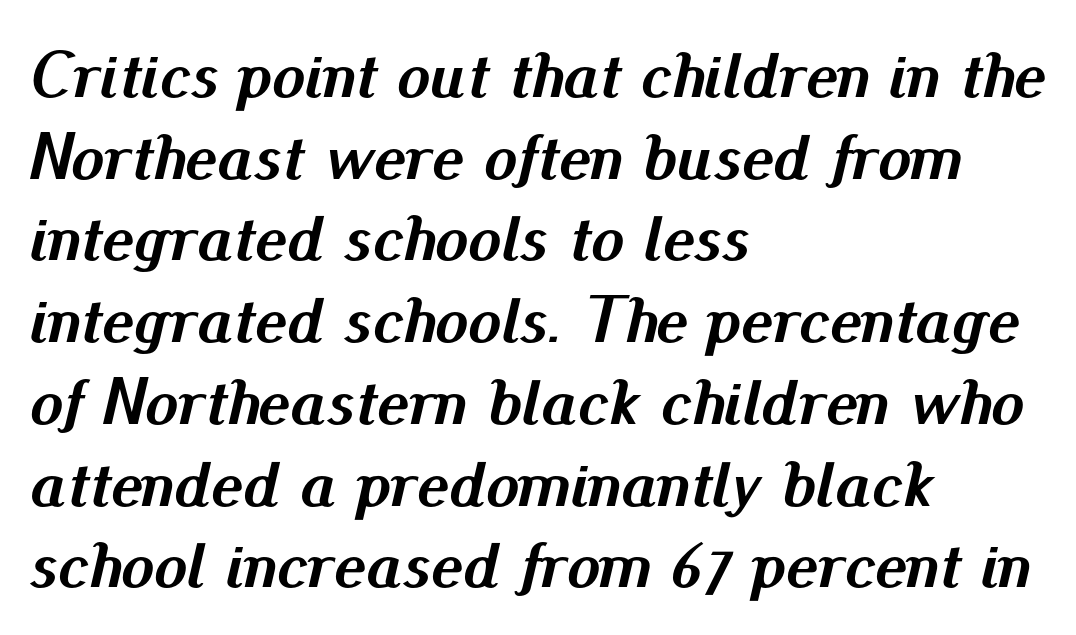
The image shows 67 px semibold type, italic (leaning right); set left-aligned, line spacing 1.22x, normal letter spacing, not underlined; medium stroke contrast and a small x-height.
